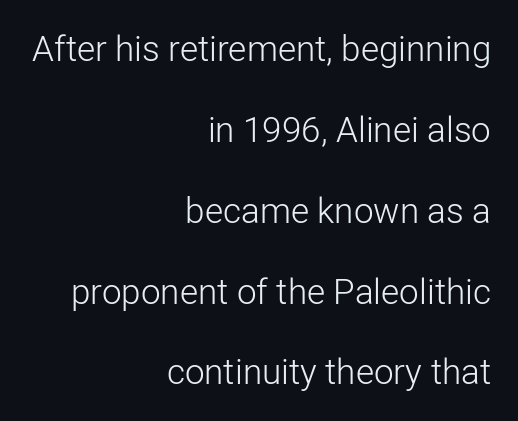
Is the type heavy? It reads as light-to-regular instead. This sample uses an upright cut, with every glyph sitting square on the baseline. Leading is clearly above the norm, producing a sparse column. Grotesque or geometric, the face here clearly has no serifs.
